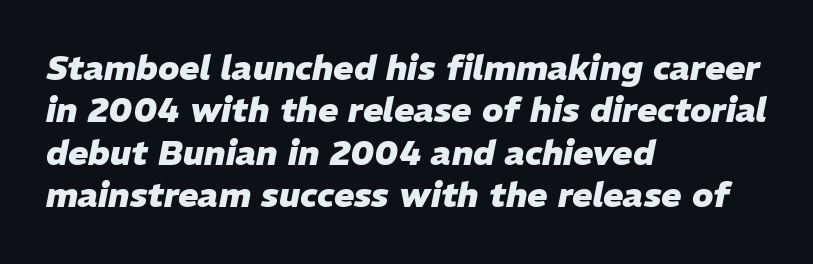
The image shows 34 px heavy type, italic (leaning right); set left-aligned, normal line spacing (1.25x), normal letter spacing, not underlined; low stroke contrast and a medium x-height.
